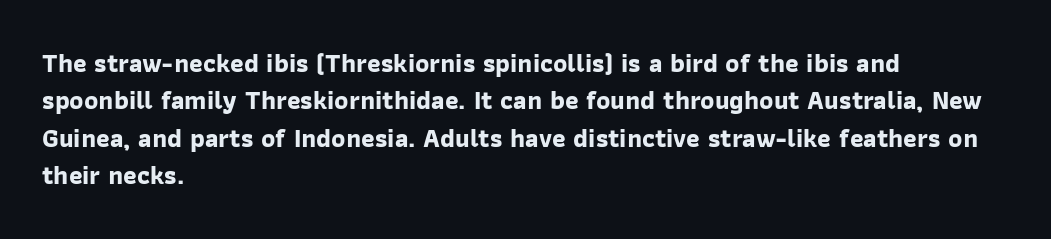
The image shows 26 px bold type; set left-aligned, normal line spacing (1.44x), normal letter spacing, not underlined.
